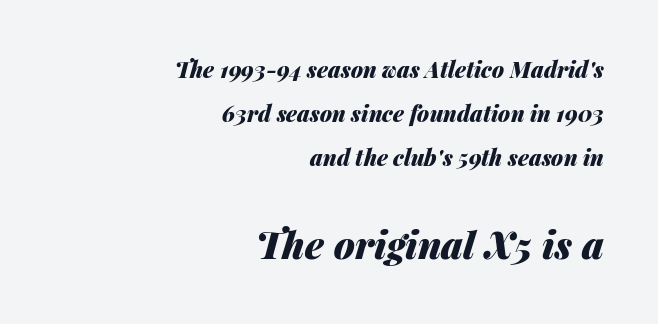
Q: Is the text bold? A: Yes.
Q: Is the text italic (slanted)? A: Yes, it leans right by about 14 degrees.
Q: Is the text underlined? A: No.
Q: How is the paragraph aligned? A: Right-aligned.
Q: Is the spacing between letters normal or unusually wide? A: Normal.
Q: Is the spacing between lines tight, normal or loose? A: Loose.
Q: Which block of text is set in a larger size, the first (top) or the second (bottom)? A: The second (bottom) one.
Q: Width (condensed, normal, or wide)? A: Normal.
Q: Stroke contrast? A: Medium.
Q: x-height? A: Medium.
Q: Monospaced? A: No.
